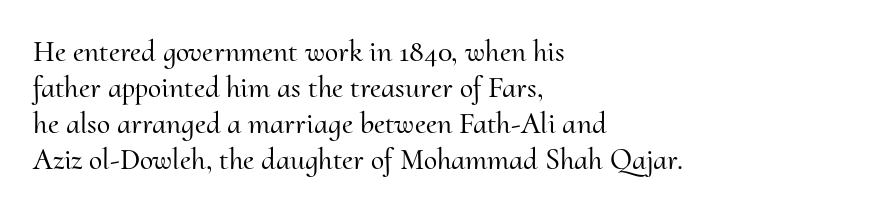
Q: Is the text italic (slanted)? A: No, it is upright.
Q: Is the typeface a serif or a sans-serif typeface? A: Serif.
Q: Is the text underlined? A: No.
Q: How is the paragraph aligned? A: Left-aligned.
Q: Is the spacing between letters normal or unusually wide? A: Normal.
Q: Width (condensed, normal, or wide)? A: Normal.
Q: Stroke contrast? A: Medium.
Q: x-height? A: Small.
Q: Monospaced? A: No.
